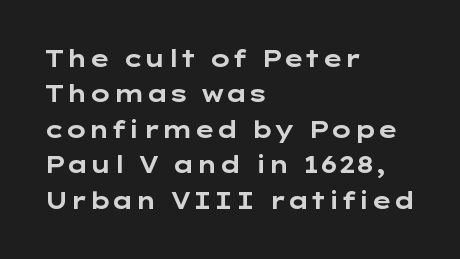
{"italic": "no", "bold": "yes", "underline": "no", "align": "left", "line_spacing": "normal", "line_spacing_ratio": 1.54, "letter_spacing": "normal", "letter_spacing_em": 0.0, "glyph_px": 23}
